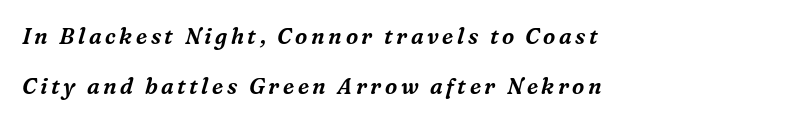
The image shows 22 px text type, italic (leaning right); set left-aligned, loose line spacing (2.29x), not underlined.
